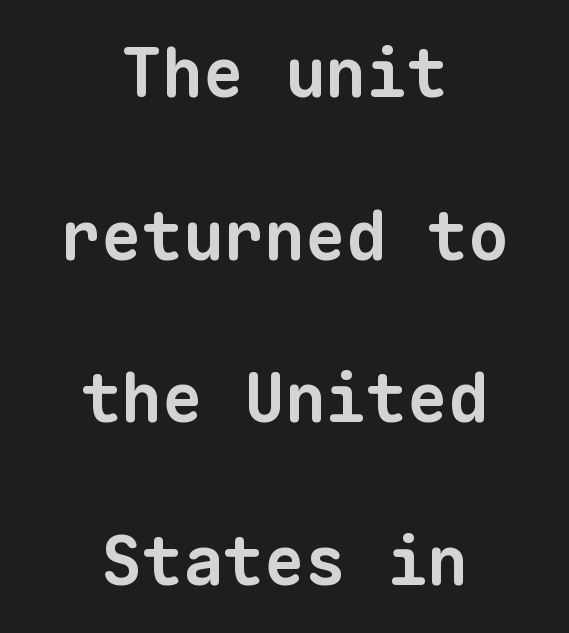
{"serif": "no", "bold": "yes", "weight": "bold", "width": "normal", "stroke_contrast": "low", "x_height": "medium", "monospaced": "yes", "underline": "no", "align": "center", "line_spacing": "loose", "line_spacing_ratio": 2.39, "letter_spacing": "normal", "letter_spacing_em": 0.0, "glyph_px": 68}
